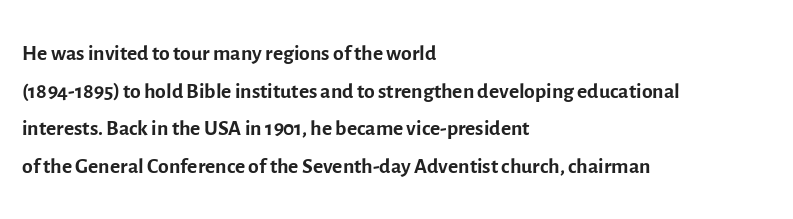
{"serif": "no", "italic": "no", "bold": "no", "weight": "regular", "width": "normal", "x_height": "medium", "monospaced": "no", "underline": "no", "align": "left", "line_spacing_ratio": 1.21, "letter_spacing": "normal", "letter_spacing_em": 0.0, "glyph_px": 31}
